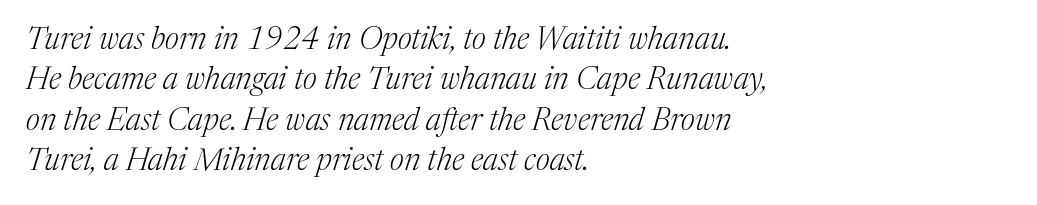
Q: Is the text bold? A: No.
Q: Is the text italic (slanted)? A: Yes, it leans right by about 17 degrees.
Q: Is the typeface a serif or a sans-serif typeface? A: Serif.
Q: Is the text underlined? A: No.
Q: How is the paragraph aligned? A: Left-aligned.
Q: Is the spacing between letters normal or unusually wide? A: Normal.
Q: Is the spacing between lines tight, normal or loose? A: Normal.
Q: Width (condensed, normal, or wide)? A: Normal.
Q: Stroke contrast? A: Medium.
Q: x-height? A: Medium.
Q: Monospaced? A: No.
